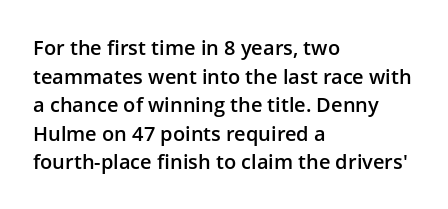
{"italic": "no", "bold": "semi", "underline": "no", "align": "left", "line_spacing": "normal", "line_spacing_ratio": 1.43, "letter_spacing": "normal", "letter_spacing_em": 0.0, "glyph_px": 20}
